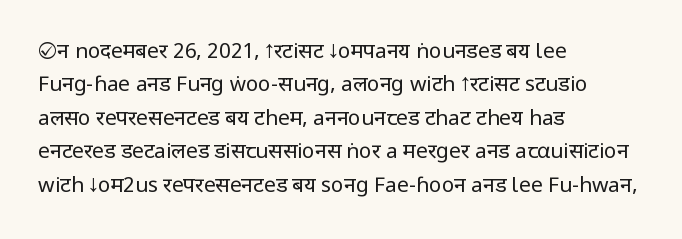
{"italic": "no", "bold": "no", "underline": "no", "align": "left", "line_spacing": "normal", "line_spacing_ratio": 1.59, "letter_spacing": "normal", "letter_spacing_em": 0.0, "glyph_px": 21}
